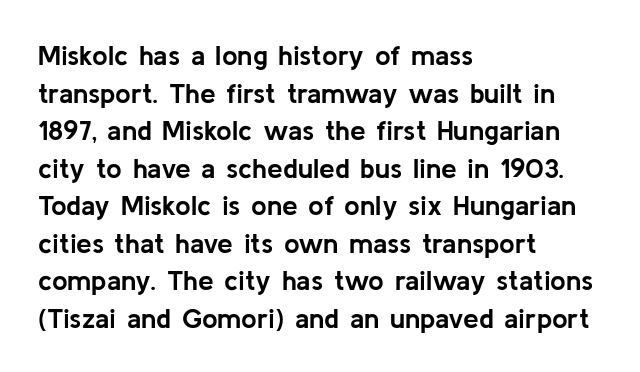
The image shows 28 px semibold sans-serif type, upright; set left-aligned, normal line spacing (1.34x), normal letter spacing, not underlined; low stroke contrast and a medium x-height.
